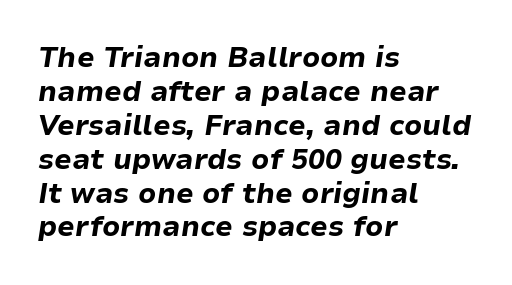
Caption: multi-line text, flush left, ragged right. Decoration check: the copy has no underline. Each word holds together tightly as a unit, with standard inter-letter gaps. Here the designer chose a conventional face with non-uniform glyph widths. Its strokes are broad and dark, the hallmark of bold type. The text carries the slant typical of an italic or oblique font.
